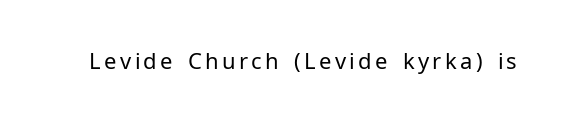
Q: Is the text bold? A: No.
Q: Is the text italic (slanted)? A: No, it is upright.
Q: Is the text underlined? A: No.
